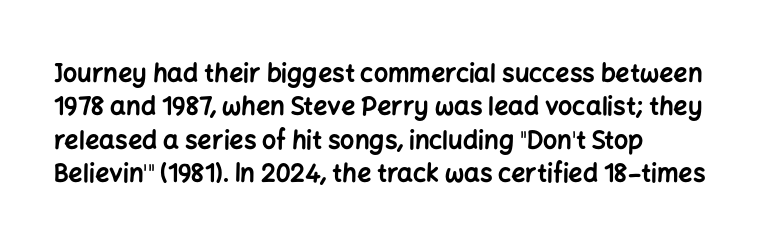
The image shows 25 px bold type, upright; set left-aligned, normal line spacing (1.34x), normal letter spacing, not underlined.
